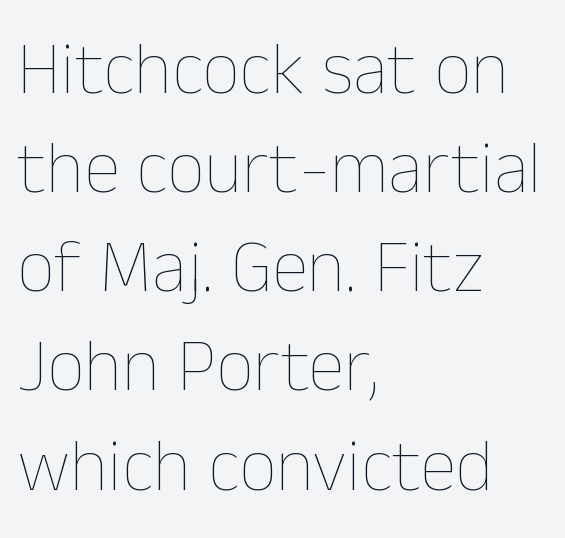
The image shows 74 px thin type, upright; set left-aligned, normal line spacing (1.34x), normal letter spacing, not underlined; low stroke contrast and a medium x-height.
